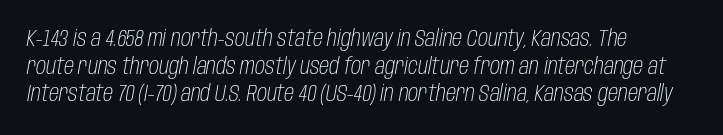
Q: Is the text bold? A: No.
Q: Is the text italic (slanted)? A: Yes, it leans right by about 10 degrees.
Q: Is the text underlined? A: No.
Q: How is the paragraph aligned? A: Left-aligned.
Q: Is the spacing between letters normal or unusually wide? A: Normal.
